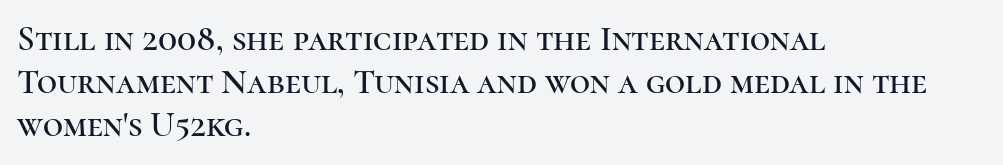
{"serif": "yes", "italic": "no", "width": "normal", "stroke_contrast": "high", "x_height": "medium", "monospaced": "no", "underline": "no", "align": "left", "line_spacing_ratio": 1.23, "letter_spacing": "normal", "letter_spacing_em": 0.0, "glyph_px": 35}
